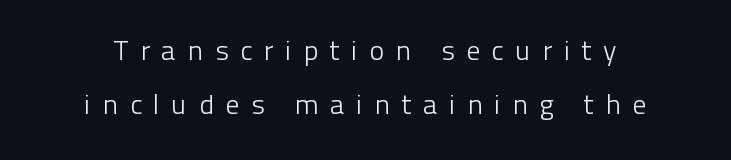
Each stroke keeps to a modest, everyday thickness or less. Honestly, the rows look like they've been pulled way apart. Each row of text sits above clean, open space. Is this a fixed-width face? No — the glyphs have proportional, varying widths. A typesetter would label this face a sans.
